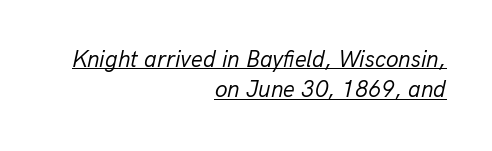
{"italic": "yes", "lean": "right", "slant_degrees": 13, "bold": "no", "underline": "yes", "align": "right", "line_spacing": "normal", "line_spacing_ratio": 1.32, "letter_spacing": "normal", "letter_spacing_em": 0.0, "glyph_px": 23}
